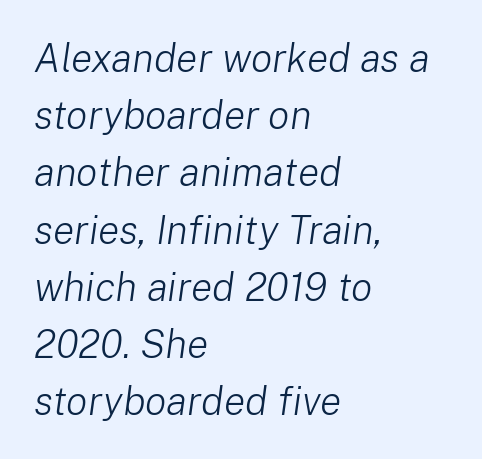
{"italic": "yes", "lean": "right", "slant_degrees": 8, "bold": "no", "weight": "light", "width": "normal", "stroke_contrast": "low", "x_height": "medium", "monospaced": "no", "underline": "no", "align": "left", "line_spacing": "normal", "line_spacing_ratio": 1.43, "letter_spacing": "normal", "letter_spacing_em": 0.0, "glyph_px": 40}
